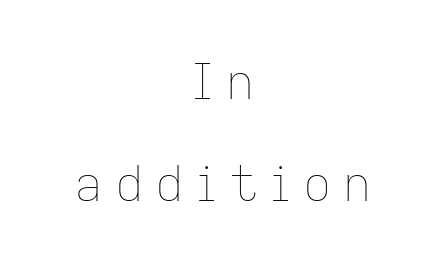
Q: Is the text bold? A: No.
Q: Is the text italic (slanted)? A: No, it is upright.
Q: Is the text underlined? A: No.
Q: How is the paragraph aligned? A: Centered.
Q: Is the spacing between letters normal or unusually wide? A: Unusually wide.
Q: Is the spacing between lines tight, normal or loose? A: Loose.
Q: Width (condensed, normal, or wide)? A: Normal.
Q: Stroke contrast? A: Low.
Q: x-height? A: Medium.
Q: Monospaced? A: No.
